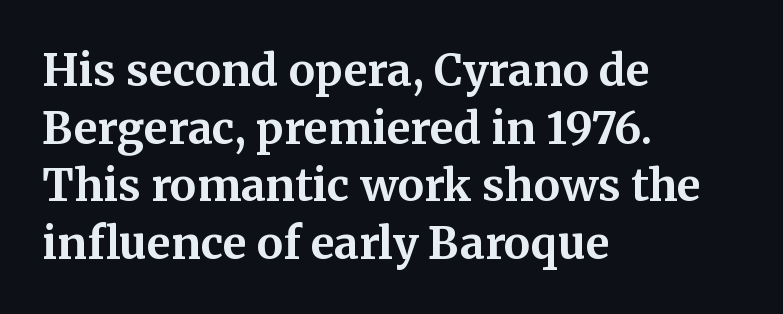
These lines stack with their left ends in a neat column. Underline: absent. These lines are rendered in a variable-pitch font. I'd describe the lettering as bold — thick and assertive.
